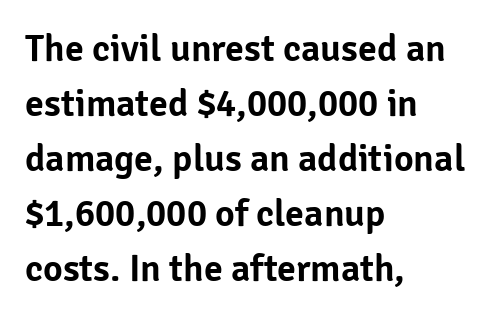
{"serif": "no", "italic": "no", "width": "normal", "stroke_contrast": "low", "x_height": "medium", "monospaced": "no", "underline": "no", "align": "left", "line_spacing": "normal", "line_spacing_ratio": 1.45, "letter_spacing": "normal", "letter_spacing_em": 0.0, "glyph_px": 38}
